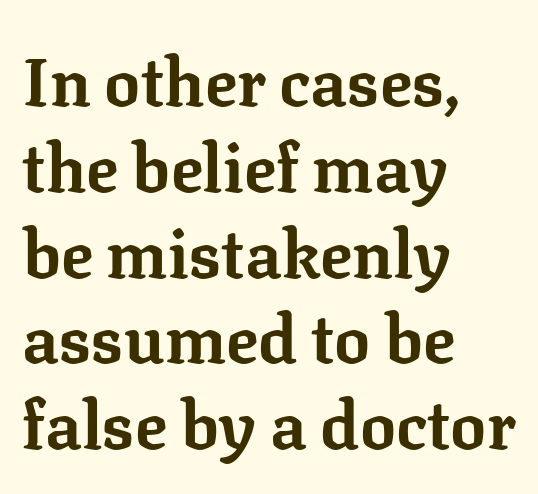
Q: Is the text bold? A: Yes.
Q: Is the text italic (slanted)? A: No, it is upright.
Q: Is the typeface a serif or a sans-serif typeface? A: Serif.
Q: Is the text underlined? A: No.
Q: How is the paragraph aligned? A: Left-aligned.
Q: Is the spacing between letters normal or unusually wide? A: Normal.
Q: Is the spacing between lines tight, normal or loose? A: Normal.
Q: Width (condensed, normal, or wide)? A: Normal.
Q: Stroke contrast? A: Low.
Q: x-height? A: Medium.
Q: Monospaced? A: No.
